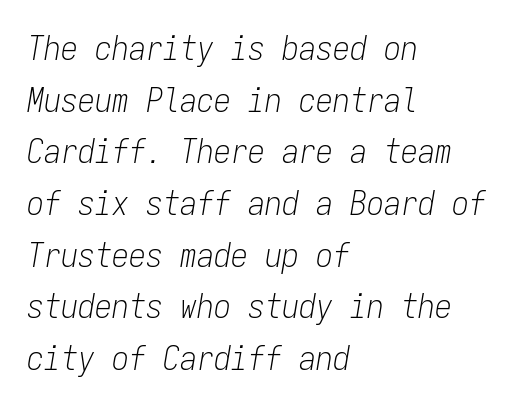
The image shows 34 px light, condensed type, italic (leaning right), monospaced; set left-aligned, normal line spacing (1.52x), normal letter spacing, not underlined; low stroke contrast and a medium x-height.
